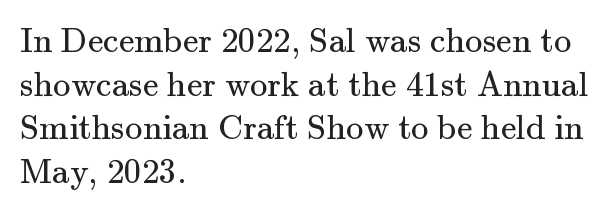
{"serif": "yes", "italic": "no", "bold": "no", "weight": "regular", "width": "normal", "stroke_contrast": "medium", "x_height": "small", "monospaced": "no", "underline": "no", "align": "left", "line_spacing": "normal", "line_spacing_ratio": 1.25, "letter_spacing": "normal", "letter_spacing_em": 0.0, "glyph_px": 35}
